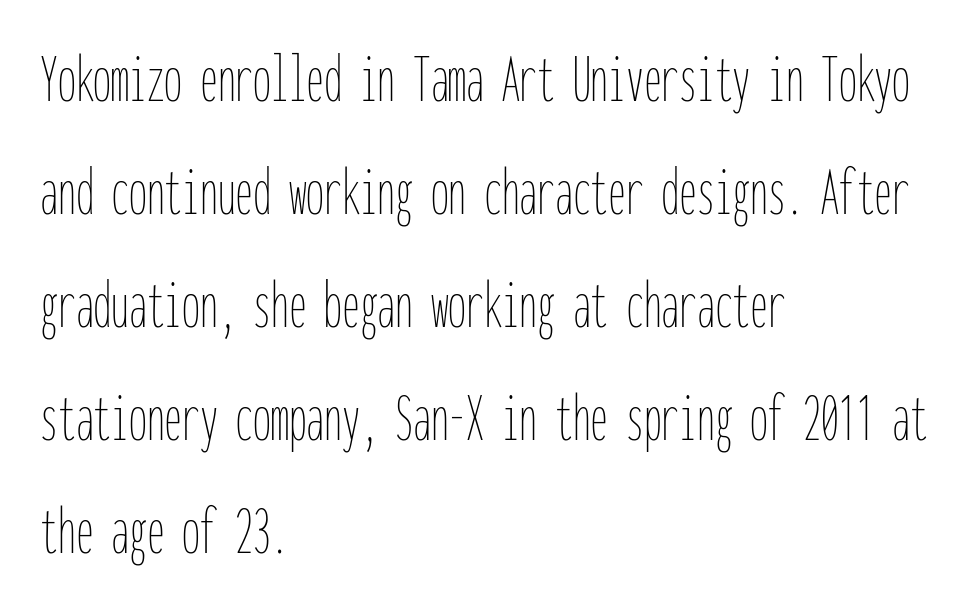
A clean baseline with only descenders dipping below it. The face used here is monospaced, like something from a code editor. How would I describe the line gaps? Plain and ordinary. The gaps between neighbouring characters are ordinary and unremarkable.
